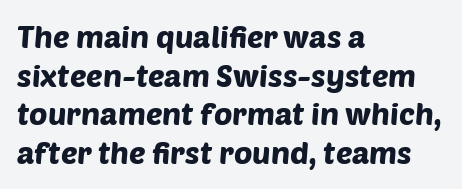
The image shows 31 px sans-serif type; set left-aligned, normal line spacing (1.25x), normal letter spacing, not underlined; low stroke contrast and a large x-height.
